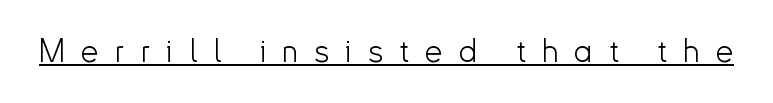
{"serif": "no", "italic": "no", "bold": "no", "weight": "light", "width": "normal", "stroke_contrast": "low", "x_height": "small", "monospaced": "no", "underline": "yes", "letter_spacing": "wide", "letter_spacing_em": 0.5, "glyph_px": 32}
